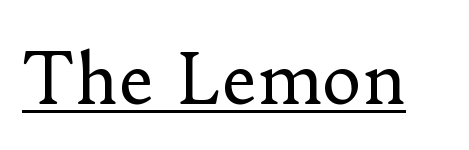
Q: Is the text bold? A: No.
Q: Is the text italic (slanted)? A: No, it is upright.
Q: Is the typeface a serif or a sans-serif typeface? A: Serif.
Q: Is the text underlined? A: Yes.
Q: Is the spacing between letters normal or unusually wide? A: Normal.
Q: Width (condensed, normal, or wide)? A: Normal.
Q: Stroke contrast? A: Low.
Q: x-height? A: Small.
Q: Monospaced? A: No.
